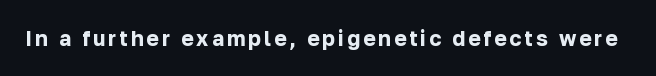
Q: Is the text bold? A: Yes.
Q: Is the text italic (slanted)? A: No, it is upright.
Q: Is the text underlined? A: No.
